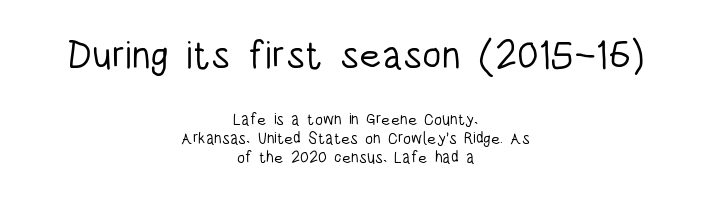
{"serif": "no", "italic": "no", "bold": "no", "weight": "light", "width": "condensed", "stroke_contrast": "low", "x_height": "large", "monospaced": "no", "underline": "no", "align": "center", "line_spacing_ratio": 1.16, "letter_spacing": "normal", "letter_spacing_em": 0.0, "larger_block": "first", "size_ratio": 2.44, "glyph_px": 39}
